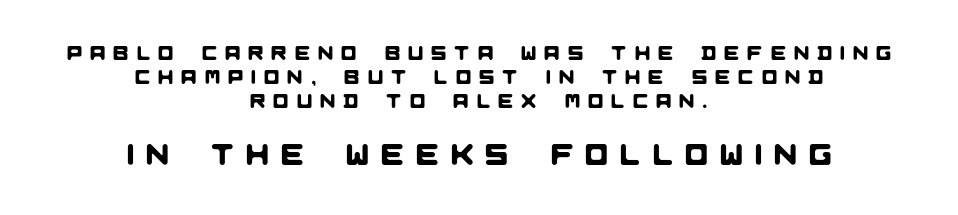
The image shows 30 px sans-serif type; set centered, line spacing 1.21x, unusually wide letter spacing (+0.41 em), not underlined; the second (bottom) block is 1.5x larger; low stroke contrast and a large x-height.
